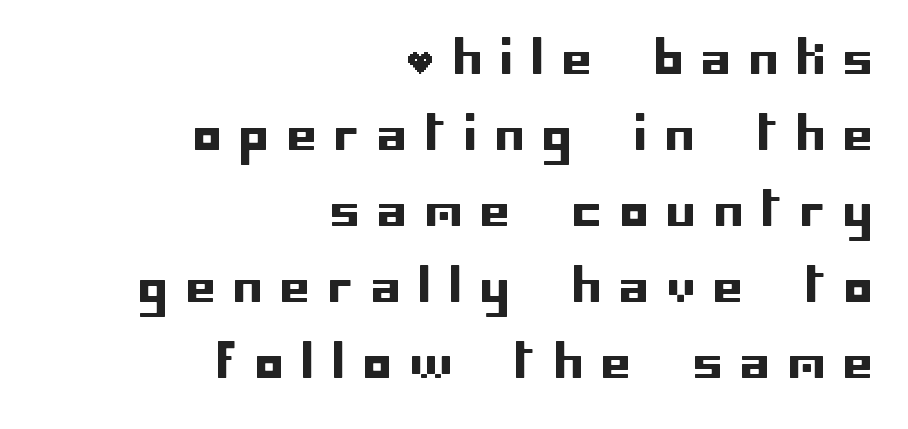
The image shows 46 px sans-serif type, upright; set right-aligned, normal line spacing (1.65x), unusually wide letter spacing (+0.41 em), not underlined; low stroke contrast and a large x-height.
